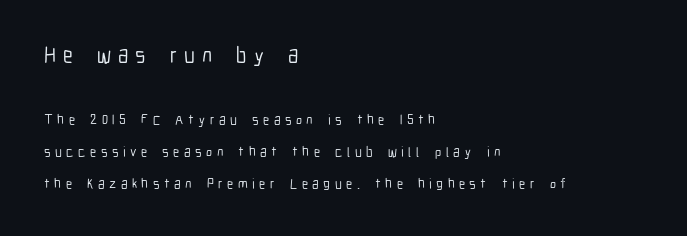
Nobody drew a line under any word here. In CSS terms this would be text-align: left. A roman cut, with each character standing at attention. You get the large type first, then a drop to smaller type. Whoever set this chose breathing room over compactness in the vertical rhythm. The gaps between neighbouring characters are conspicuously large.
